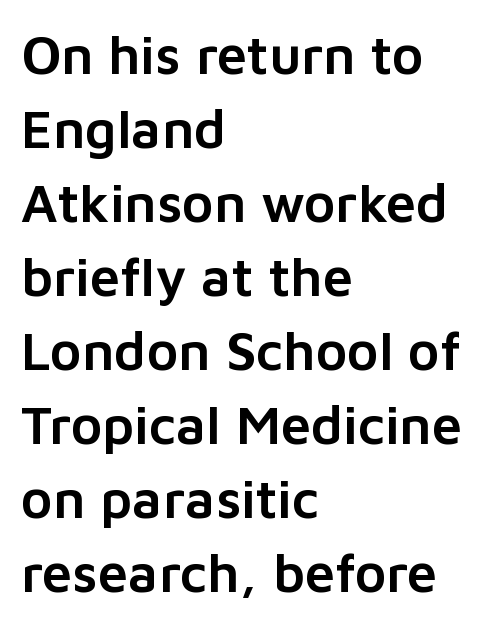
Visually the block forms a straight wall on the left and a jagged coastline on the right. The area under the type is left untouched. Is there much room between lines? A standard amount, neither cramped nor airy. This sample uses a sans-serif face. Tracking value appears to be zero — textbook default spacing. A typesetter would call this proportional, since set widths differ per character.
